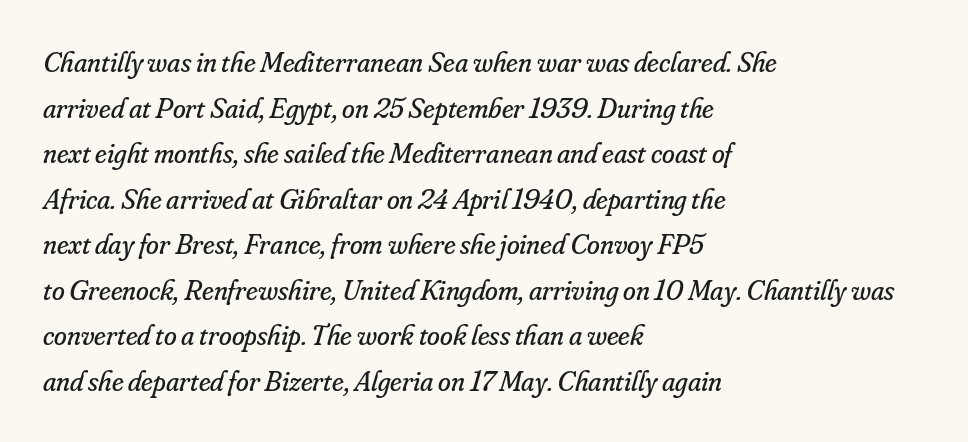
{"serif": "yes", "italic": "yes", "lean": "right", "slant_degrees": 16, "bold": "no", "weight": "regular", "width": "normal", "stroke_contrast": "low", "x_height": "small", "monospaced": "no", "underline": "no", "align": "left", "line_spacing": "normal", "line_spacing_ratio": 1.57, "letter_spacing": "normal", "letter_spacing_em": 0.0, "glyph_px": 29}
